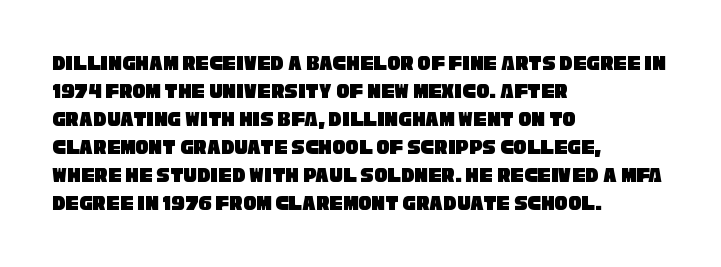
{"underline": "no", "align": "left", "line_spacing": "normal", "line_spacing_ratio": 1.27, "letter_spacing": "normal", "letter_spacing_em": 0.0, "glyph_px": 22}
